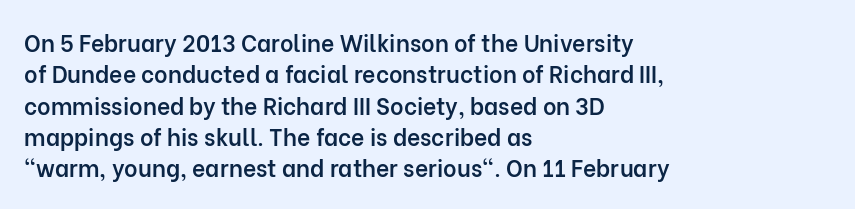
Q: Is the text bold? A: Semi-bold.
Q: Is the text italic (slanted)? A: No, it is upright.
Q: Is the text underlined? A: No.
Q: How is the paragraph aligned? A: Left-aligned.
Q: Is the spacing between letters normal or unusually wide? A: Normal.
Q: Is the spacing between lines tight, normal or loose? A: Normal.
